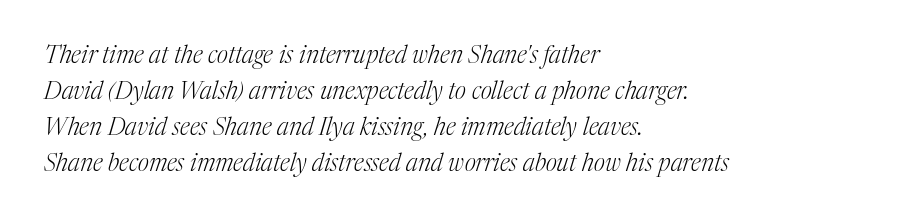
{"italic": "yes", "lean": "right", "slant_degrees": 17, "bold": "no", "underline": "no", "align": "left", "line_spacing": "normal", "line_spacing_ratio": 1.5, "letter_spacing": "normal", "letter_spacing_em": 0.0, "glyph_px": 24}
